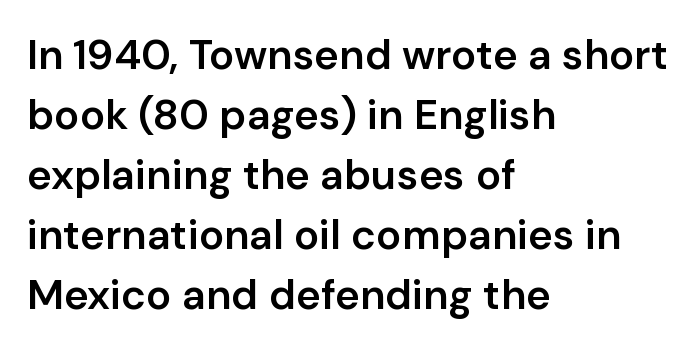
Typesetter's note: demi weight, one step under bold. Here the designer chose a conventional face with non-uniform glyph widths. The ragged edge is on the right, which tells us the setting is flush left. The words here are not underlined. When letters stand straight like this, we call the style roman or upright. Interline gaps are of average width in this sample.
